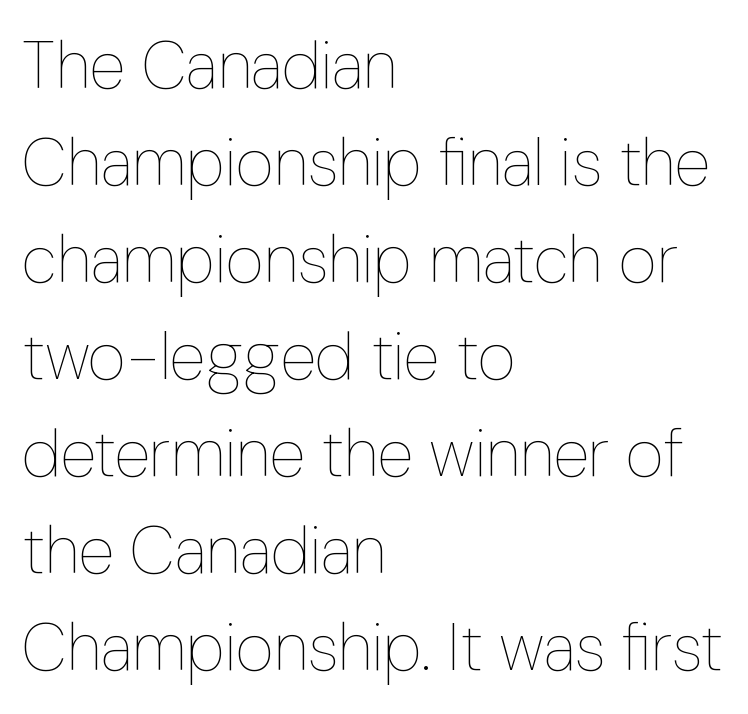
Q: Is the text bold? A: No.
Q: Is the text italic (slanted)? A: No, it is upright.
Q: Is the text underlined? A: No.
Q: How is the paragraph aligned? A: Left-aligned.
Q: Is the spacing between letters normal or unusually wide? A: Normal.
Q: Is the spacing between lines tight, normal or loose? A: Normal.
Q: Width (condensed, normal, or wide)? A: Condensed.
Q: Stroke contrast? A: Low.
Q: x-height? A: Medium.
Q: Monospaced? A: No.
